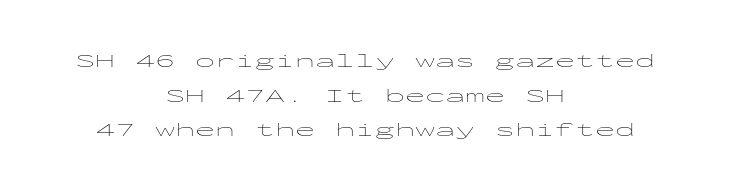
The image shows 20 px text type, upright; set centered, line spacing 1.73x, normal letter spacing, not underlined.
